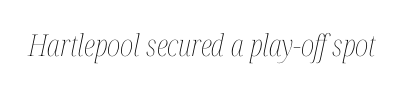
The face used here is proportionally spaced, like ordinary book or web type. There's an unmistakable incline to the writing here. This rendering leaves character spacing at its baseline value. Descenders are the only things crossing below the line.
